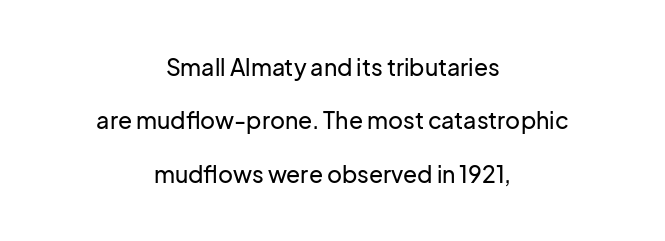
This rendering leaves character spacing at its baseline value. Posture: upright roman. Unmarked baselines from the first word to the last. Vertical spacing — loose. Casual observation: everything's sitting right in the middle.
